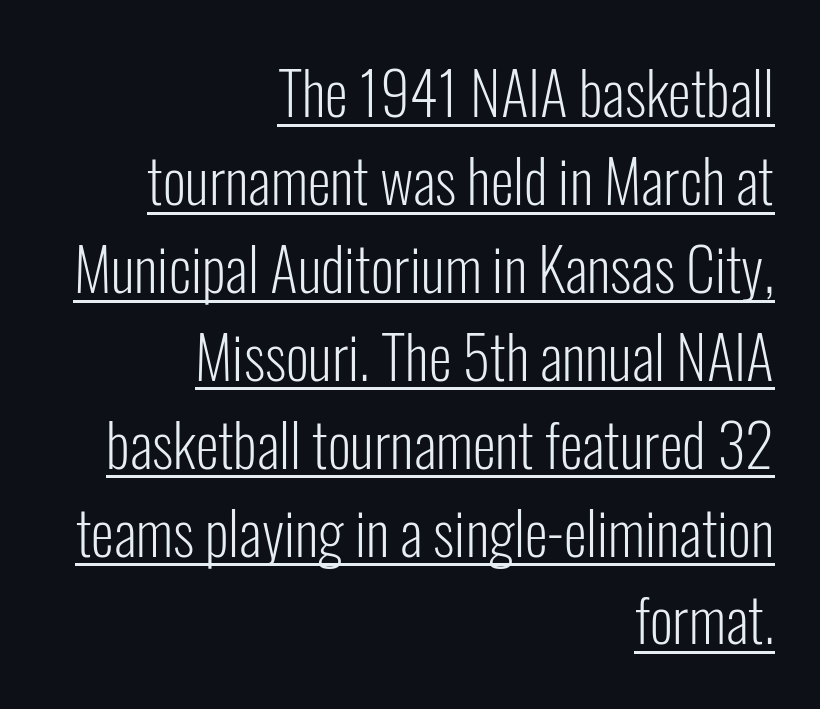
The image shows 59 px light, condensed sans-serif type, upright; set right-aligned, normal line spacing (1.49x), normal letter spacing, underlined; low stroke contrast and a medium x-height.
